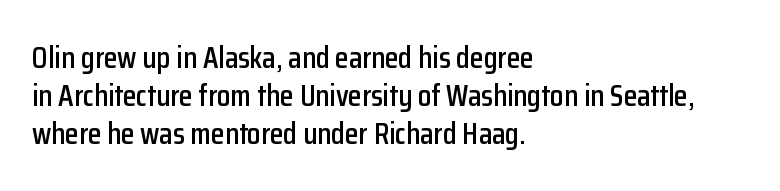
The image shows 31 px condensed sans-serif type, upright; set left-aligned, line spacing 1.23x, normal letter spacing, not underlined; low stroke contrast and a medium x-height.
